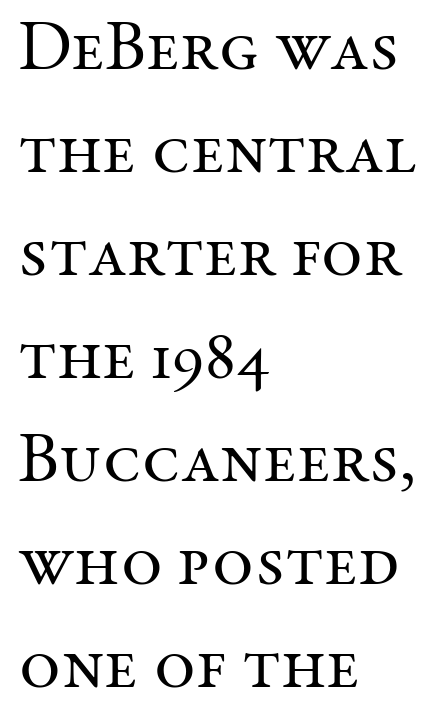
Varying glyph widths throughout — classic text-font behaviour. Each row of text sits above clean, open space. Notice how the passage keeps a crisp vertical edge on the left only. The line texture is even and compact thanks to regular tracking.
